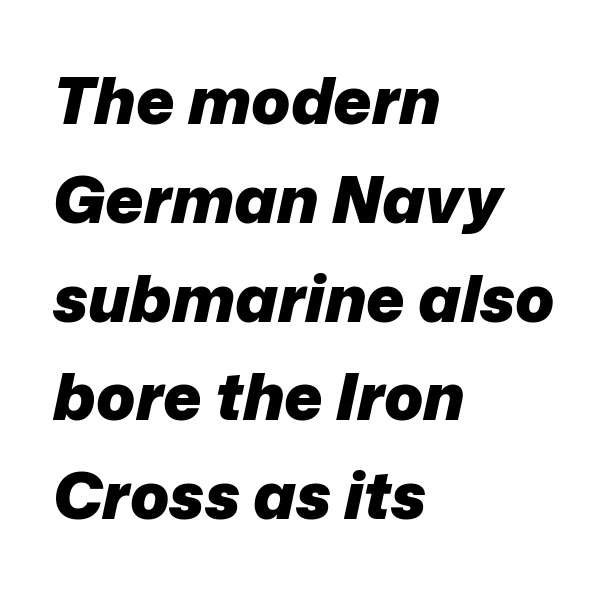
Compared with typical paragraphs, the rows here are spaced about the same. This sample uses an oblique cut, with every glyph tilted off the vertical. Typesetter's note: full bold, strokes at maximum text heaviness. Unmarked baselines from the first word to the last.
